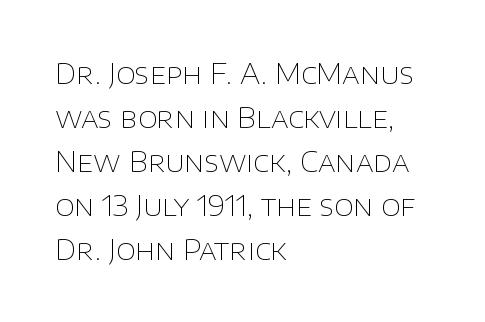
The image shows 28 px thin sans-serif type, upright; set left-aligned, normal line spacing (1.57x), normal letter spacing, not underlined; low stroke contrast and a large x-height.
